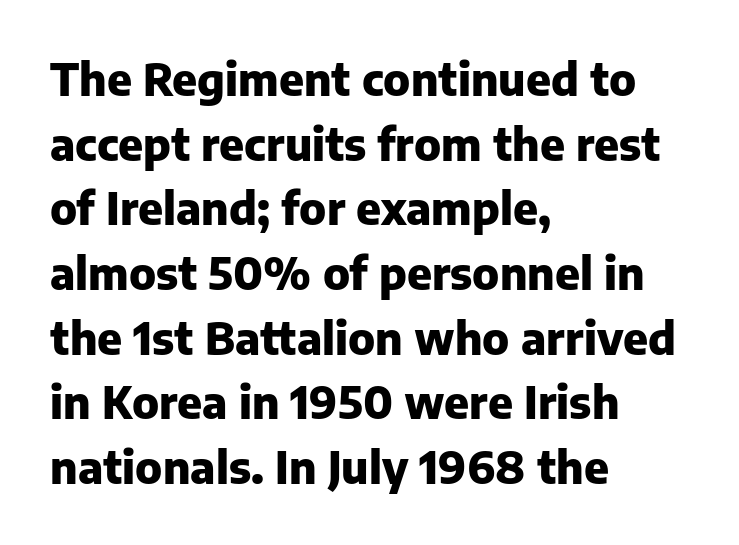
{"serif": "no", "italic": "no", "bold": "yes", "weight": "heavy", "width": "normal", "stroke_contrast": "low", "x_height": "medium", "monospaced": "no", "underline": "no", "align": "left", "line_spacing": "normal", "line_spacing_ratio": 1.47, "letter_spacing": "normal", "letter_spacing_em": 0.0, "glyph_px": 44}
